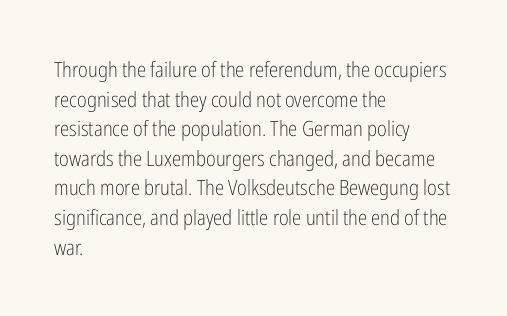
Quick note: underline off. Do the letters lean? They stand straight. The text block is weighted toward the left margin, trailing off unevenly rightward. This rendering leaves character spacing at its baseline value. Vertical spacing — default.
